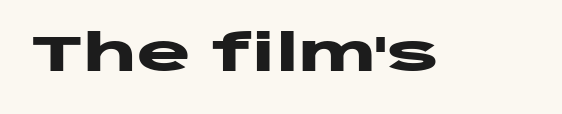
The image shows 51 px heavy, wide sans-serif type, upright; set normal letter spacing, not underlined; low stroke contrast and a large x-height.
